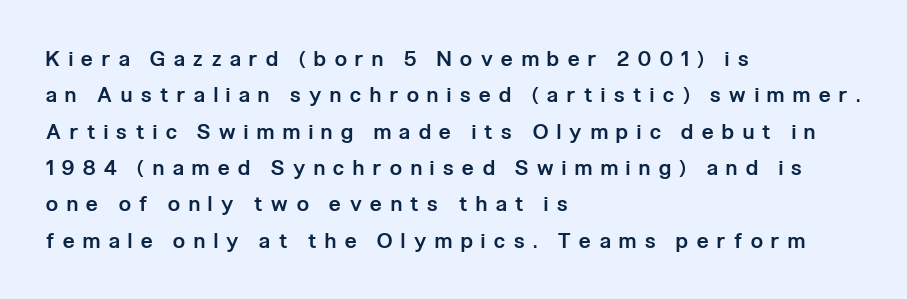
{"italic": "no", "bold": "semi", "underline": "no", "align": "left", "line_spacing_ratio": 1.73, "letter_spacing": "wide", "letter_spacing_em": 0.42, "glyph_px": 21}
